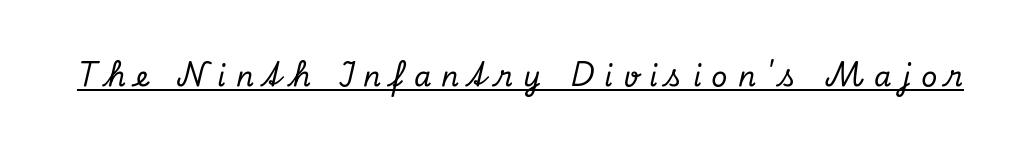
The image shows 28 px serif type, italic (leaning right); set unusually wide letter spacing (+0.36 em), underlined; low stroke contrast and a small x-height.
